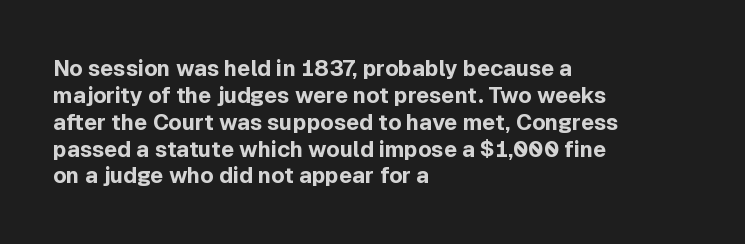
A typesetter would mark this as roman, not italic. What stands out about the letter spacing? Nothing — it is the standard amount. The baseline area is clear. Caption: bold face, heavy strokes.
